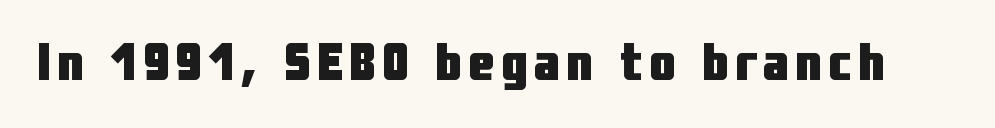
{"serif": "no", "italic": "no", "bold": "yes", "weight": "heavy", "width": "condensed", "stroke_contrast": "low", "x_height": "medium", "monospaced": "no", "underline": "no", "glyph_px": 53}
